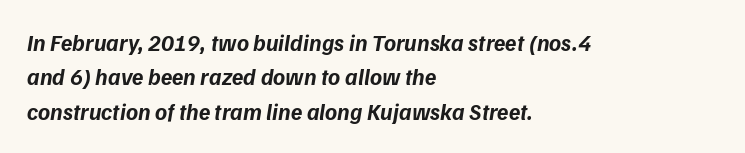
Spacing between characters is what you'd get straight out of the box. This sample is left-justified, so line endings fall wherever the words run out. Honestly, there is no underline to notice here at all. This is heavy type, rendered in bold. Line spacing here is normal.
